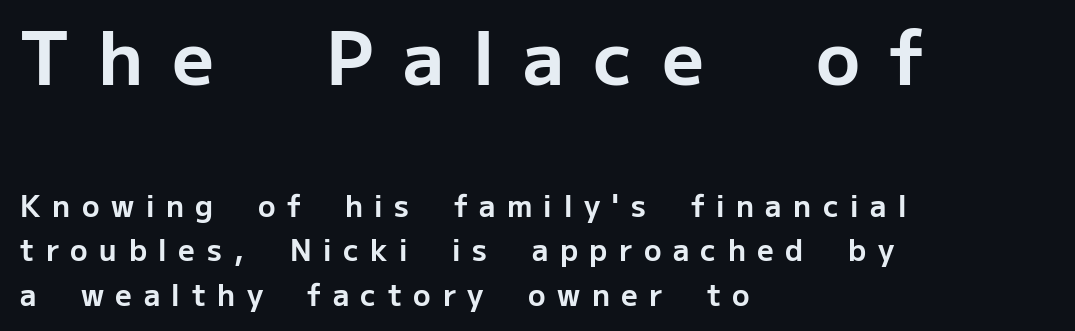
The typeface chosen for these lines omits serifs. The passage is arranged the way most books set body copy — flush left. The designer left line spacing at the default. Larger block? The one above; the one below is distinctly smaller. The rendering uses natural spacing where letterforms have individual widths.
